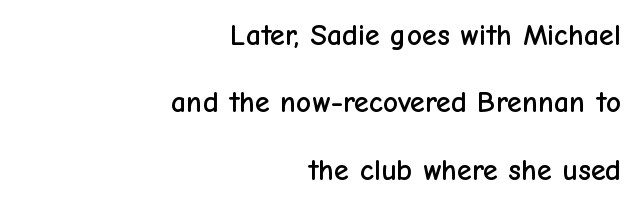
The image shows 30 px sans-serif type, upright; set right-aligned, loose line spacing (2.25x), normal letter spacing, not underlined; low stroke contrast and a medium x-height.
